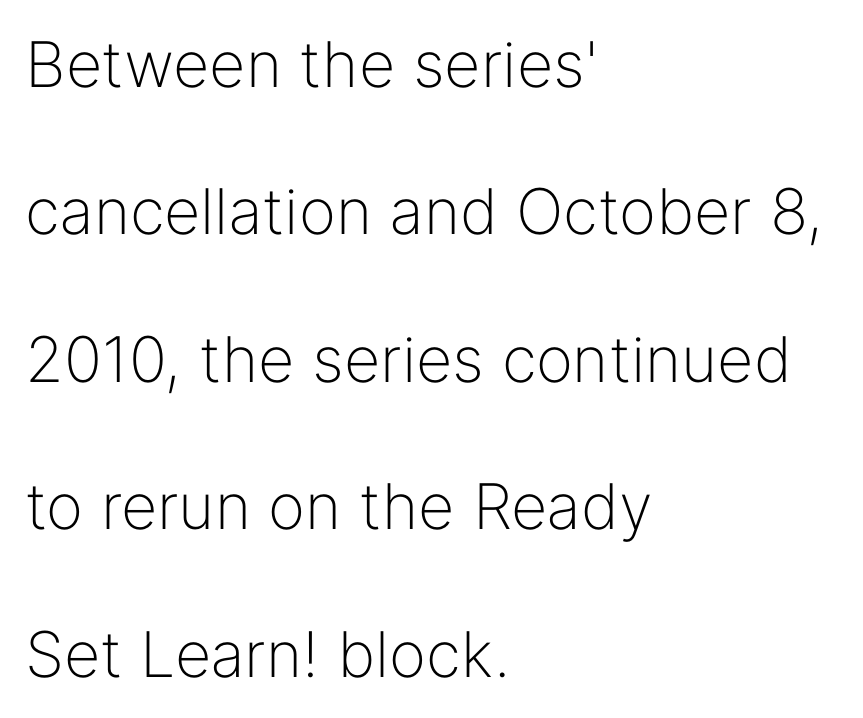
Here the designer chose a conventional face with non-uniform glyph widths. Nothing sits at the stroke ends, so this counts as sans-serif. You can tell it's not italic because the verticals are truly vertical. The typesetting does not lean heavy: it is not bold.
